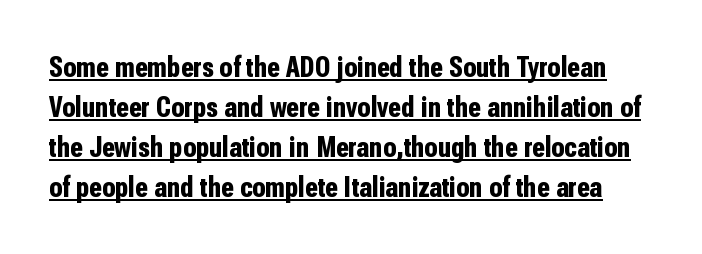
{"serif": "no", "italic": "no", "bold": "yes", "weight": "bold", "width": "condensed", "stroke_contrast": "low", "x_height": "medium", "monospaced": "no", "underline": "yes", "line_spacing": "normal", "line_spacing_ratio": 1.33, "letter_spacing": "normal", "letter_spacing_em": 0.0, "glyph_px": 30}
